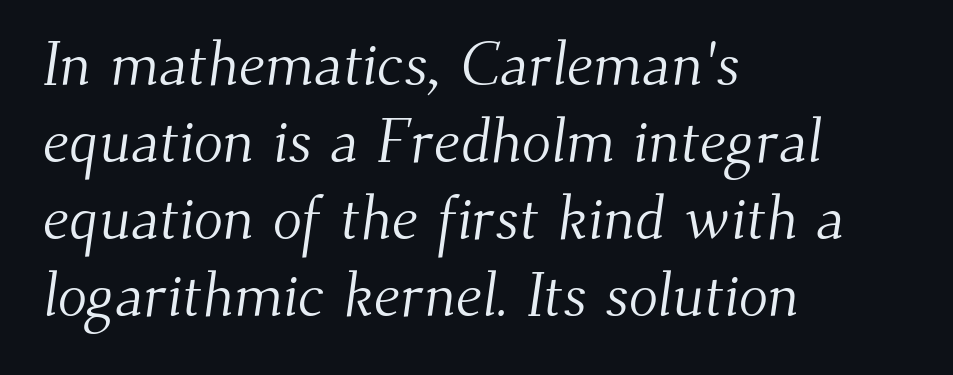
Horizontal bands of white between lines are of average thickness. You could not count columns in this text — the font is proportionally spaced. Compared with a centered layout, this one pins lines to the left instead. Tracking here is standard; glyphs follow each other at the usual distance.
